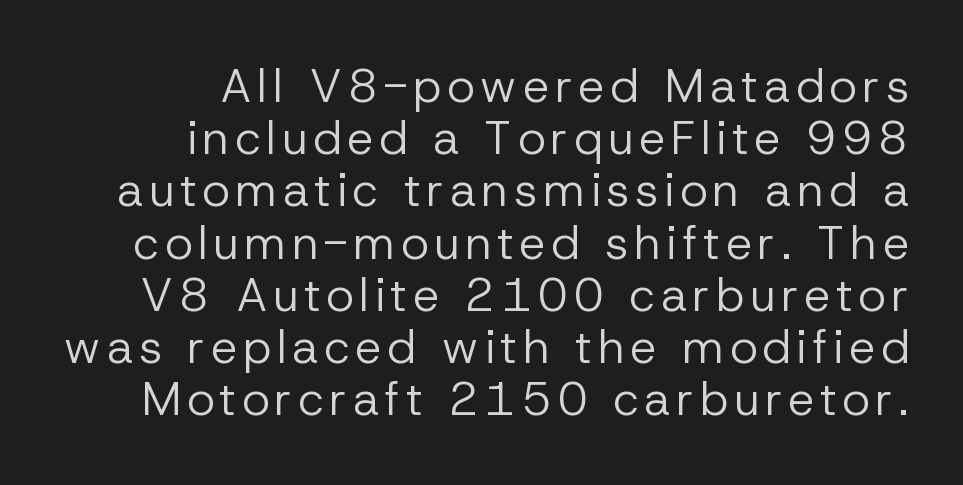
Q: Is the text bold? A: No.
Q: Is the text italic (slanted)? A: No, it is upright.
Q: Is the typeface a serif or a sans-serif typeface? A: Sans-serif.
Q: Is the text underlined? A: No.
Q: How is the paragraph aligned? A: Right-aligned.
Q: Is the spacing between lines tight, normal or loose? A: Tight.
Q: Width (condensed, normal, or wide)? A: Normal.
Q: Stroke contrast? A: Low.
Q: x-height? A: Medium.
Q: Monospaced? A: No.
